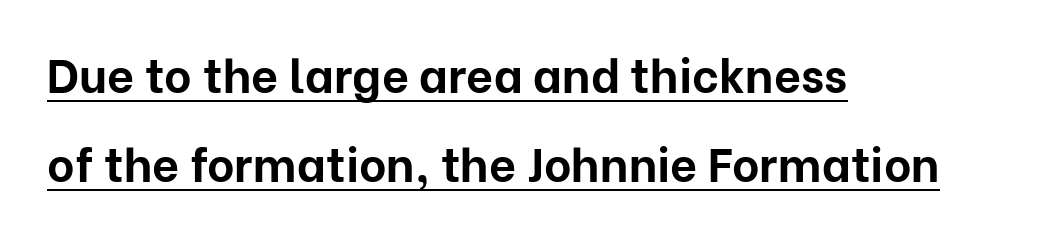
The image shows 47 px bold sans-serif type, upright; set left-aligned, loose line spacing (1.9x), normal letter spacing, underlined; low stroke contrast and a medium x-height.
